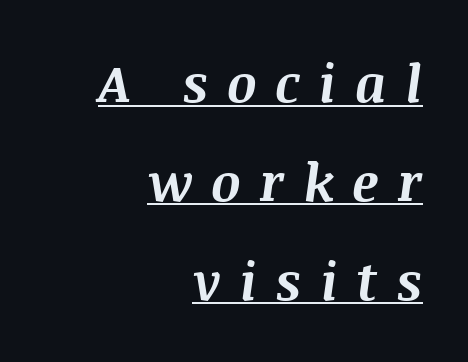
{"italic": "yes", "lean": "right", "slant_degrees": 8, "bold": "yes", "weight": "bold", "width": "normal", "stroke_contrast": "medium", "x_height": "large", "monospaced": "no", "underline": "yes", "align": "right", "line_spacing": "loose", "line_spacing_ratio": 1.9, "letter_spacing": "wide", "letter_spacing_em": 0.36, "glyph_px": 52}
